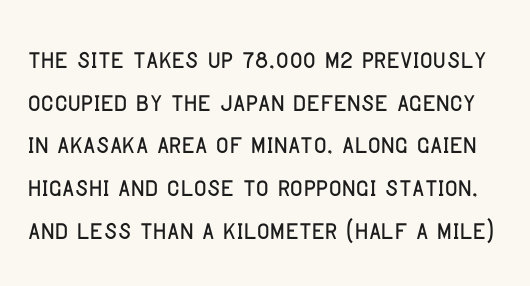
{"serif": "no", "italic": "no", "width": "condensed", "stroke_contrast": "low", "x_height": "large", "monospaced": "no", "underline": "no", "line_spacing_ratio": 1.22, "letter_spacing": "normal", "letter_spacing_em": 0.0, "glyph_px": 35}
